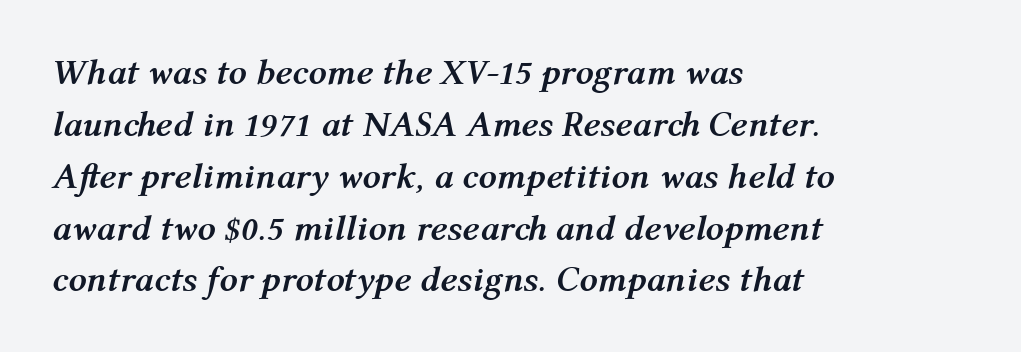
{"italic": "yes", "lean": "right", "slant_degrees": 12, "bold": "yes", "weight": "semibold", "width": "normal", "stroke_contrast": "medium", "x_height": "medium", "monospaced": "no", "underline": "no", "align": "left", "line_spacing": "normal", "line_spacing_ratio": 1.44, "letter_spacing": "normal", "letter_spacing_em": 0.0, "glyph_px": 36}
